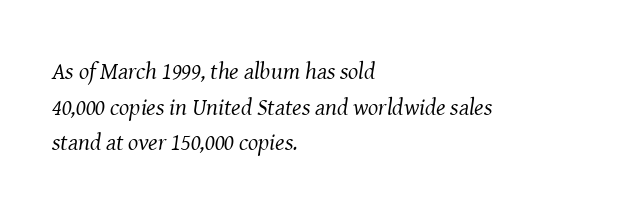
When letters slant like this, we call the style italic. This rendering features lettering with no underline. Counters stay open thanks to moderate or lighter strokes. Line beginnings align vertically; line endings do not. This sample keeps an unexceptional amount of space between lines.
